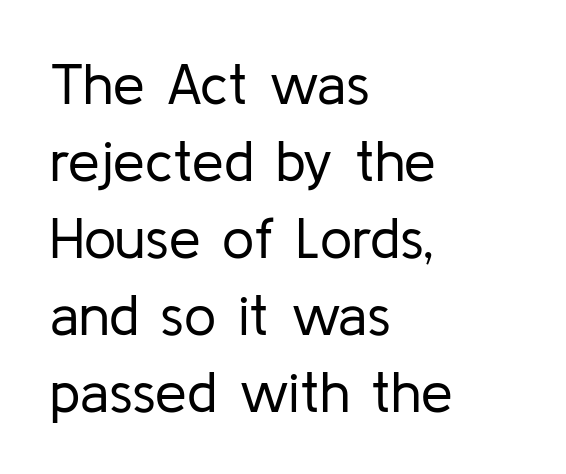
Q: Is the text bold? A: No.
Q: Is the text italic (slanted)? A: No, it is upright.
Q: Is the typeface a serif or a sans-serif typeface? A: Sans-serif.
Q: Is the text underlined? A: No.
Q: How is the paragraph aligned? A: Left-aligned.
Q: Is the spacing between letters normal or unusually wide? A: Normal.
Q: Is the spacing between lines tight, normal or loose? A: Normal.
Q: Width (condensed, normal, or wide)? A: Normal.
Q: Stroke contrast? A: Low.
Q: x-height? A: Medium.
Q: Monospaced? A: No.
